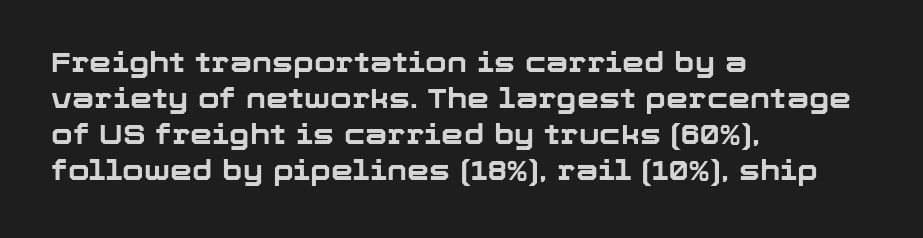
Note the varied advance widths — an 'i' is clearly narrower than an 'm'. Where is the straight margin? On the left. The specimen reads as upright at a glance. Clear beneath every line of the passage.
